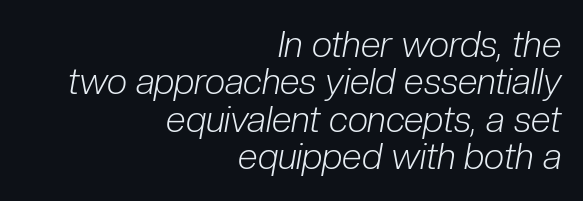
Q: Is the text bold? A: No.
Q: Is the text italic (slanted)? A: Yes, it leans right by about 10 degrees.
Q: Is the text underlined? A: No.
Q: How is the paragraph aligned? A: Right-aligned.
Q: Is the spacing between letters normal or unusually wide? A: Normal.
Q: Is the spacing between lines tight, normal or loose? A: Tight.
Q: Width (condensed, normal, or wide)? A: Condensed.
Q: Stroke contrast? A: Low.
Q: x-height? A: Medium.
Q: Monospaced? A: No.
